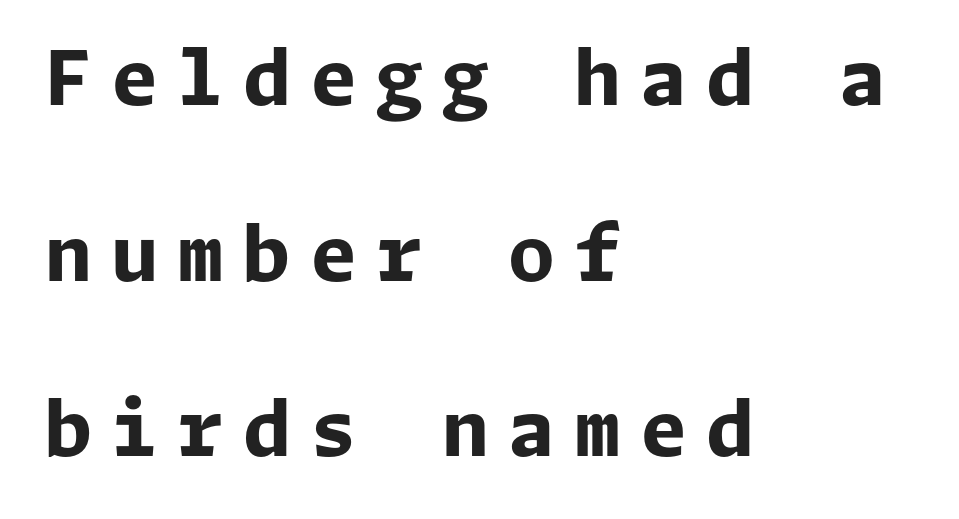
Q: Is the text bold? A: Yes.
Q: Is the text italic (slanted)? A: No, it is upright.
Q: Is the typeface a serif or a sans-serif typeface? A: Sans-serif.
Q: Is the text underlined? A: No.
Q: How is the paragraph aligned? A: Left-aligned.
Q: Is the spacing between letters normal or unusually wide? A: Unusually wide.
Q: Is the spacing between lines tight, normal or loose? A: Loose.
Q: Width (condensed, normal, or wide)? A: Normal.
Q: Stroke contrast? A: Low.
Q: x-height? A: Medium.
